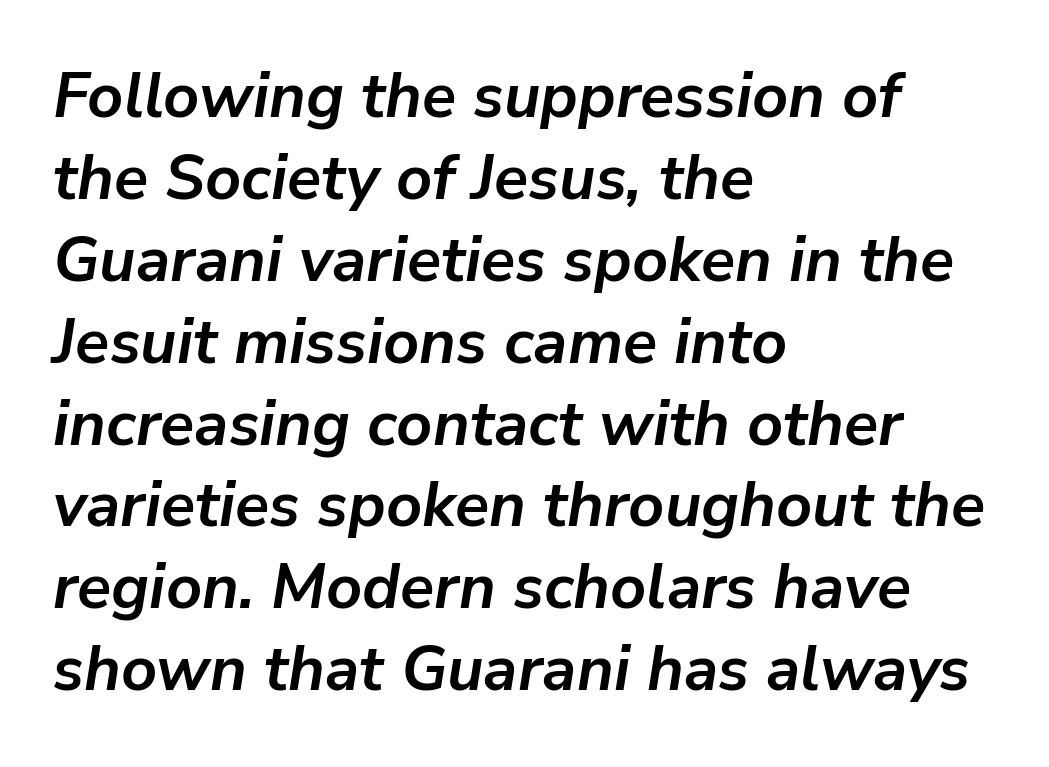
Q: Is the text bold? A: Yes.
Q: Is the text italic (slanted)? A: Yes, it leans right by about 9 degrees.
Q: Is the text underlined? A: No.
Q: How is the paragraph aligned? A: Left-aligned.
Q: Is the spacing between letters normal or unusually wide? A: Normal.
Q: Is the spacing between lines tight, normal or loose? A: Normal.
Q: Width (condensed, normal, or wide)? A: Normal.
Q: Stroke contrast? A: Low.
Q: x-height? A: Medium.
Q: Monospaced? A: No.
